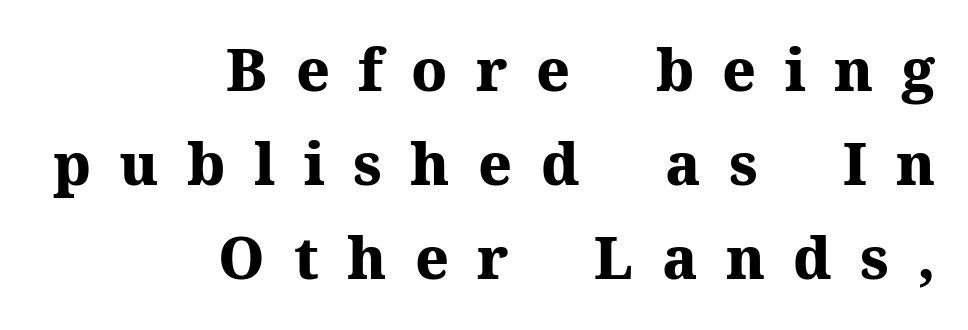
Q: Is the text bold? A: Yes.
Q: Is the text italic (slanted)? A: No, it is upright.
Q: Is the typeface a serif or a sans-serif typeface? A: Serif.
Q: Is the text underlined? A: No.
Q: How is the paragraph aligned? A: Right-aligned.
Q: Is the spacing between letters normal or unusually wide? A: Unusually wide.
Q: Is the spacing between lines tight, normal or loose? A: Normal.
Q: Width (condensed, normal, or wide)? A: Normal.
Q: Stroke contrast? A: Medium.
Q: x-height? A: Medium.
Q: Monospaced? A: No.
